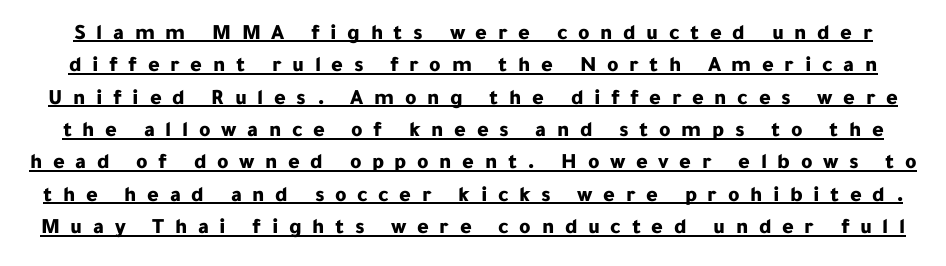
Q: Is the text bold? A: Yes.
Q: Is the text italic (slanted)? A: No, it is upright.
Q: Is the text underlined? A: Yes.
Q: Is the spacing between letters normal or unusually wide? A: Unusually wide.
Q: Is the spacing between lines tight, normal or loose? A: Normal.
